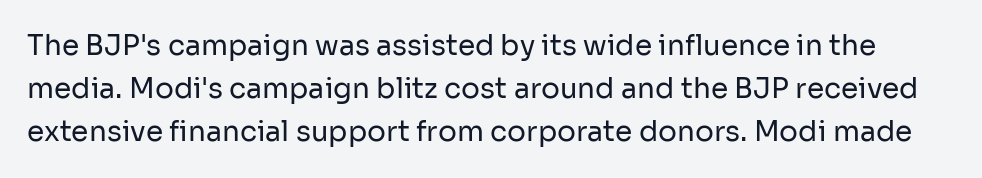
Q: Is the text bold? A: No.
Q: Is the text italic (slanted)? A: No, it is upright.
Q: Is the typeface a serif or a sans-serif typeface? A: Sans-serif.
Q: Is the text underlined? A: No.
Q: Is the spacing between letters normal or unusually wide? A: Normal.
Q: Is the spacing between lines tight, normal or loose? A: Normal.
Q: Width (condensed, normal, or wide)? A: Normal.
Q: Stroke contrast? A: Low.
Q: x-height? A: Medium.
Q: Monospaced? A: No.
